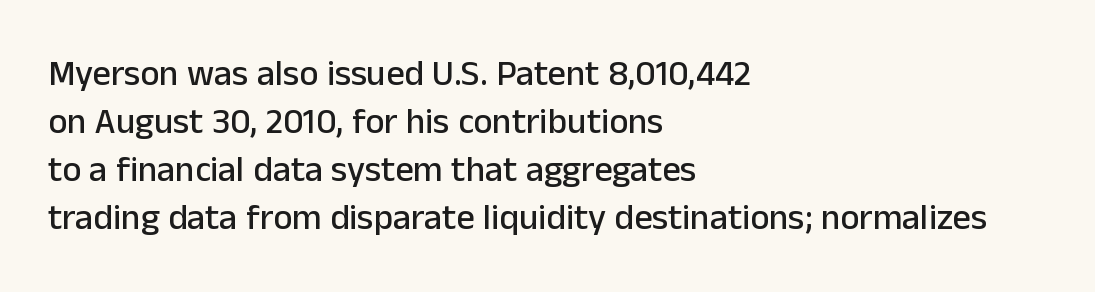
Q: Is the text italic (slanted)? A: No, it is upright.
Q: Is the typeface a serif or a sans-serif typeface? A: Sans-serif.
Q: Is the text underlined? A: No.
Q: How is the paragraph aligned? A: Left-aligned.
Q: Is the spacing between letters normal or unusually wide? A: Normal.
Q: Is the spacing between lines tight, normal or loose? A: Normal.
Q: Width (condensed, normal, or wide)? A: Normal.
Q: Stroke contrast? A: Low.
Q: x-height? A: Medium.
Q: Monospaced? A: No.
